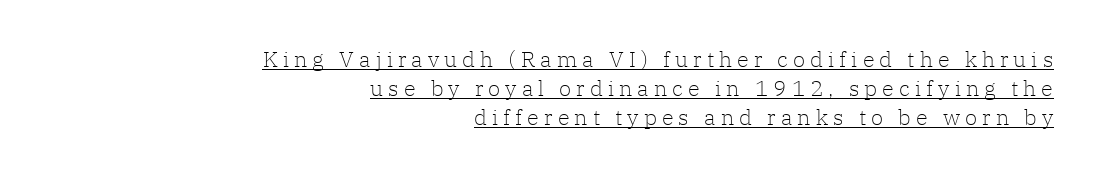
Q: Is the text bold? A: No.
Q: Is the text italic (slanted)? A: No, it is upright.
Q: Is the text underlined? A: Yes.
Q: How is the paragraph aligned? A: Right-aligned.
Q: Is the spacing between letters normal or unusually wide? A: Unusually wide.
Q: Is the spacing between lines tight, normal or loose? A: Normal.
